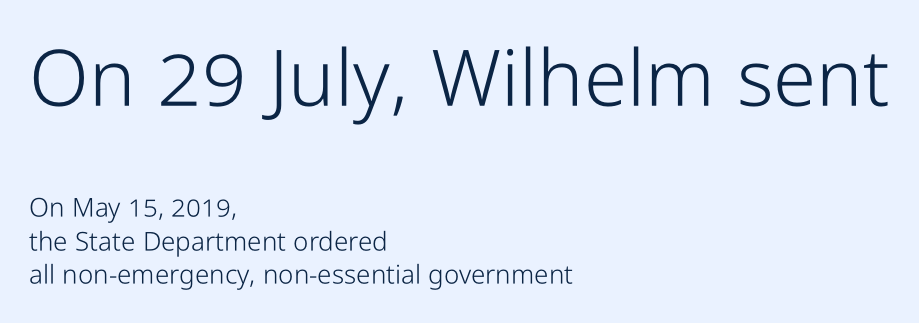
Size hierarchy here favors the leading block over the trailing one. You could not count columns in this text — the font is proportionally spaced. Is this a heavy cut? Hardly; it is regular or lighter. Does the copy run flush right? No — it runs flush left.
